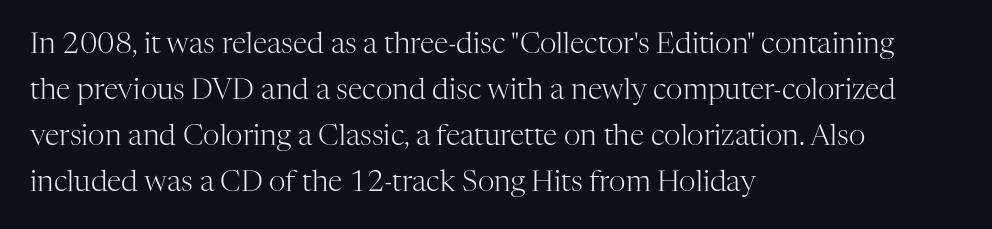
{"serif": "yes", "italic": "no", "bold": "no", "weight": "light", "width": "normal", "stroke_contrast": "high", "x_height": "medium", "monospaced": "no", "underline": "no", "align": "left", "line_spacing": "normal", "line_spacing_ratio": 1.59, "letter_spacing": "normal", "letter_spacing_em": 0.0, "glyph_px": 29}
